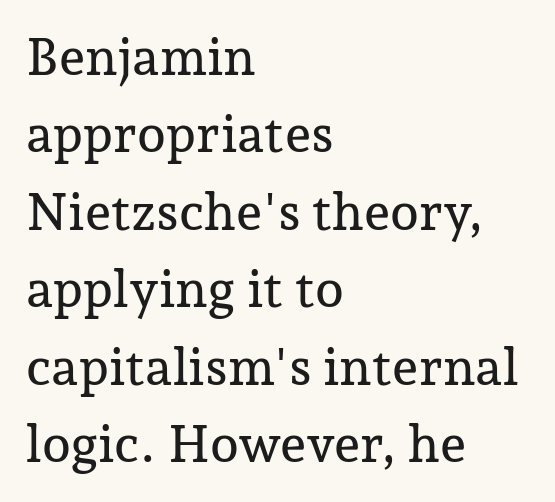
The image shows 52 px serif type, upright; set left-aligned, normal line spacing (1.49x), normal letter spacing, not underlined; low stroke contrast and a medium x-height.
